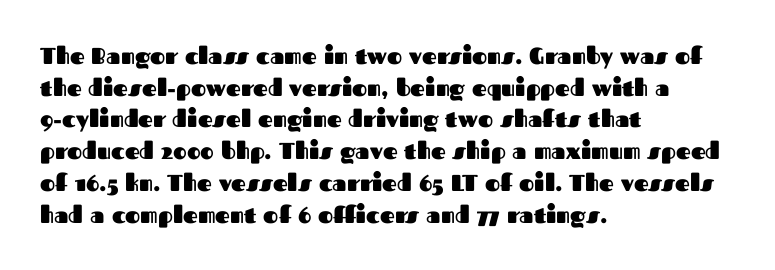
The image shows 23 px bold type, upright; set left-aligned, normal line spacing (1.38x), normal letter spacing, not underlined.
